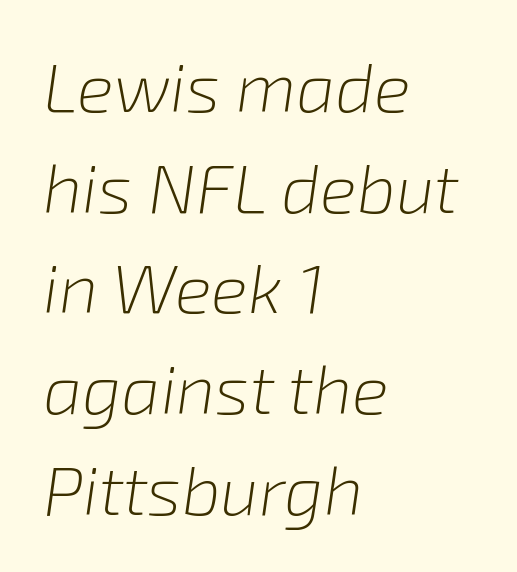
{"italic": "yes", "lean": "right", "slant_degrees": 8, "bold": "no", "weight": "light", "width": "normal", "stroke_contrast": "low", "x_height": "medium", "monospaced": "no", "underline": "no", "align": "left", "line_spacing": "normal", "line_spacing_ratio": 1.46, "letter_spacing": "normal", "letter_spacing_em": 0.0, "glyph_px": 69}
